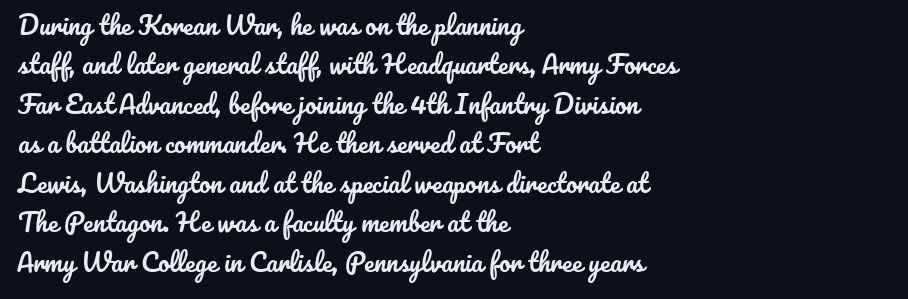
{"underline": "no", "align": "left", "line_spacing": "normal", "line_spacing_ratio": 1.58, "letter_spacing": "normal", "letter_spacing_em": 0.0, "glyph_px": 25}
